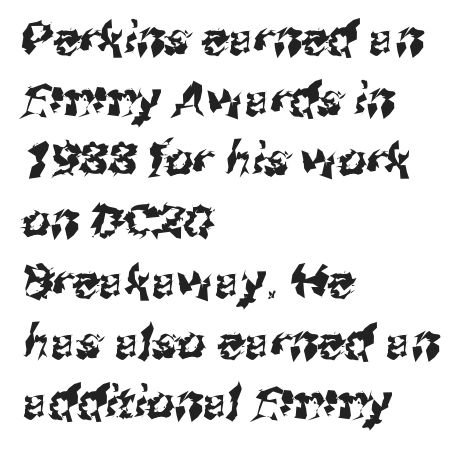
The image shows 45 px sans-serif type; set left-aligned, normal line spacing (1.35x), normal letter spacing, not underlined; medium stroke contrast and a medium x-height.
